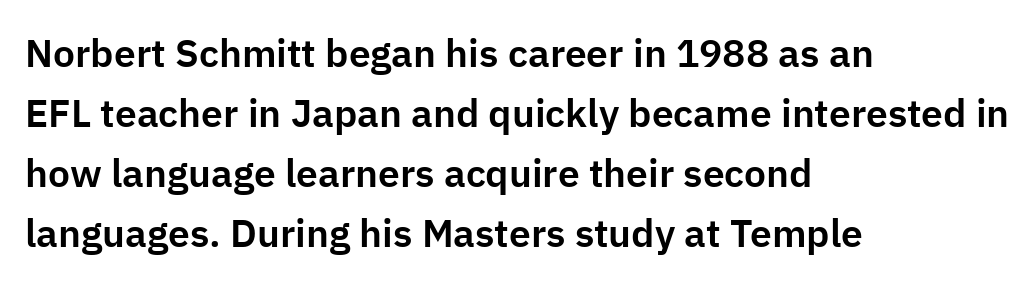
{"serif": "no", "italic": "no", "width": "normal", "stroke_contrast": "low", "x_height": "medium", "monospaced": "no", "underline": "no", "align": "left", "line_spacing": "normal", "line_spacing_ratio": 1.54, "letter_spacing": "normal", "letter_spacing_em": 0.0, "glyph_px": 39}
